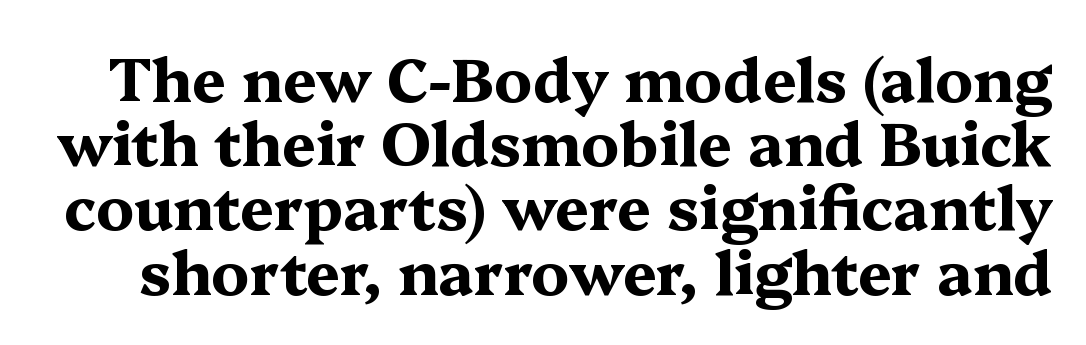
Q: Is the text bold? A: Yes.
Q: Is the text italic (slanted)? A: No, it is upright.
Q: Is the typeface a serif or a sans-serif typeface? A: Serif.
Q: Is the text underlined? A: No.
Q: Is the spacing between letters normal or unusually wide? A: Normal.
Q: Is the spacing between lines tight, normal or loose? A: Tight.
Q: Width (condensed, normal, or wide)? A: Wide.
Q: Stroke contrast? A: Medium.
Q: x-height? A: Medium.
Q: Monospaced? A: No.
